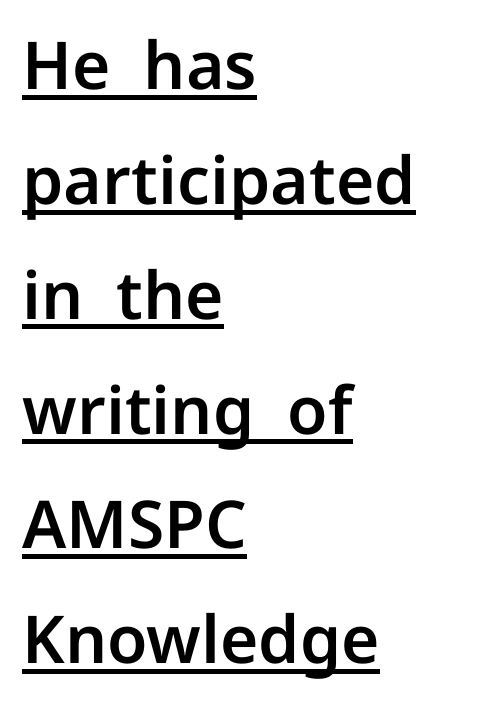
{"serif": "no", "italic": "no", "width": "normal", "stroke_contrast": "low", "x_height": "medium", "monospaced": "no", "underline": "yes", "align": "left", "line_spacing_ratio": 1.74, "letter_spacing": "normal", "letter_spacing_em": 0.0, "glyph_px": 66}
